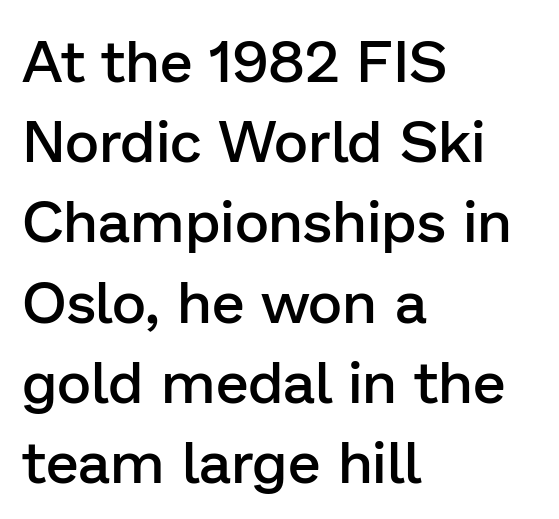
{"serif": "no", "italic": "no", "bold": "semi", "weight": "semibold", "width": "normal", "stroke_contrast": "low", "x_height": "medium", "monospaced": "no", "underline": "no", "align": "left", "line_spacing": "normal", "line_spacing_ratio": 1.36, "letter_spacing": "normal", "letter_spacing_em": 0.0, "glyph_px": 59}
